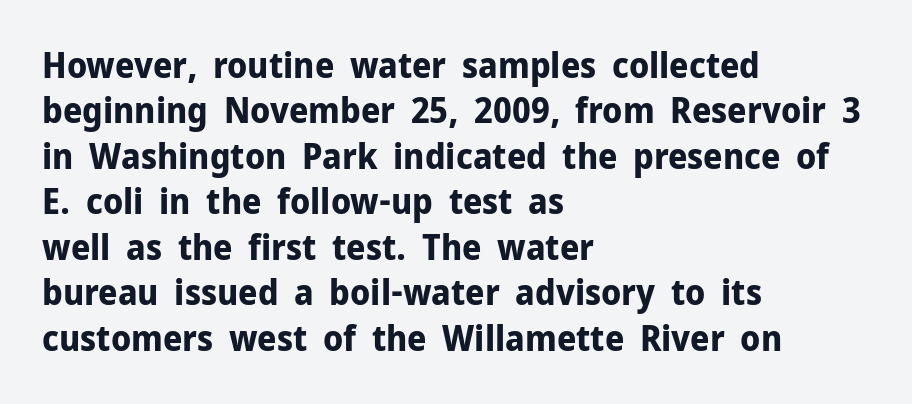
The image shows 35 px bold sans-serif type, upright; set left-aligned, normal line spacing (1.3x), normal letter spacing, not underlined; low stroke contrast and a medium x-height.
